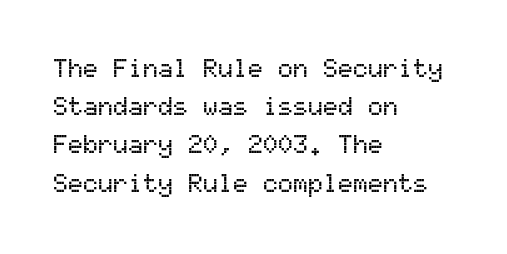
Q: Is the text italic (slanted)? A: No, it is upright.
Q: Is the text underlined? A: No.
Q: How is the paragraph aligned? A: Left-aligned.
Q: Is the spacing between letters normal or unusually wide? A: Normal.
Q: Is the spacing between lines tight, normal or loose? A: Normal.
